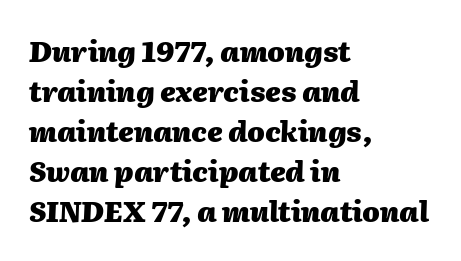
Thick stems and heavy bowls — unmistakably bold. Nobody touched the tracking dial on this one. The ragged edge is on the right, which tells us the setting is flush left. Character widths vary here, with narrow letters taking less room than wide ones. The space between consecutive lines is moderate. The passage shown leans; its letterforms are oblique.
